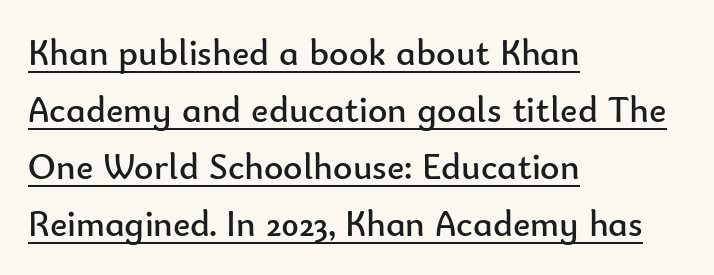
{"serif": "no", "italic": "no", "bold": "no", "weight": "regular", "width": "normal", "stroke_contrast": "low", "x_height": "small", "monospaced": "no", "underline": "yes", "align": "left", "line_spacing": "normal", "line_spacing_ratio": 1.54, "letter_spacing": "normal", "letter_spacing_em": 0.0, "glyph_px": 37}
